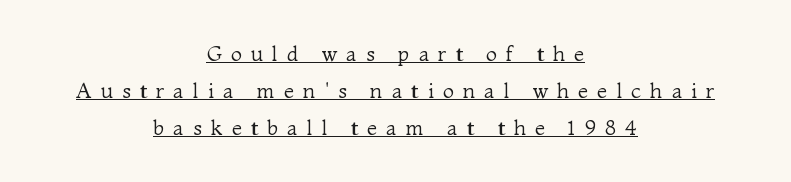
Think standard paragraph weight, or any step lighter than that. Reading down the block, each line starts at a different indent, mirrored at its end. Observe the wide spacing: letters keep a clear distance from each other. The typography opts for an upright posture over an oblique one.
